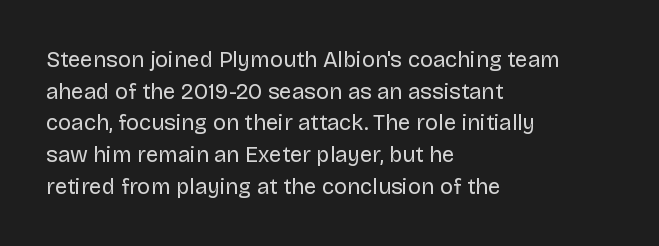
Ordinary non-slanted type is in use. Whoever set this chose a conventional vertical rhythm. Nothing unusual about the tracking: characters are spaced as the font intends. Every row of glyphs begins at an identical x-position on the left.
